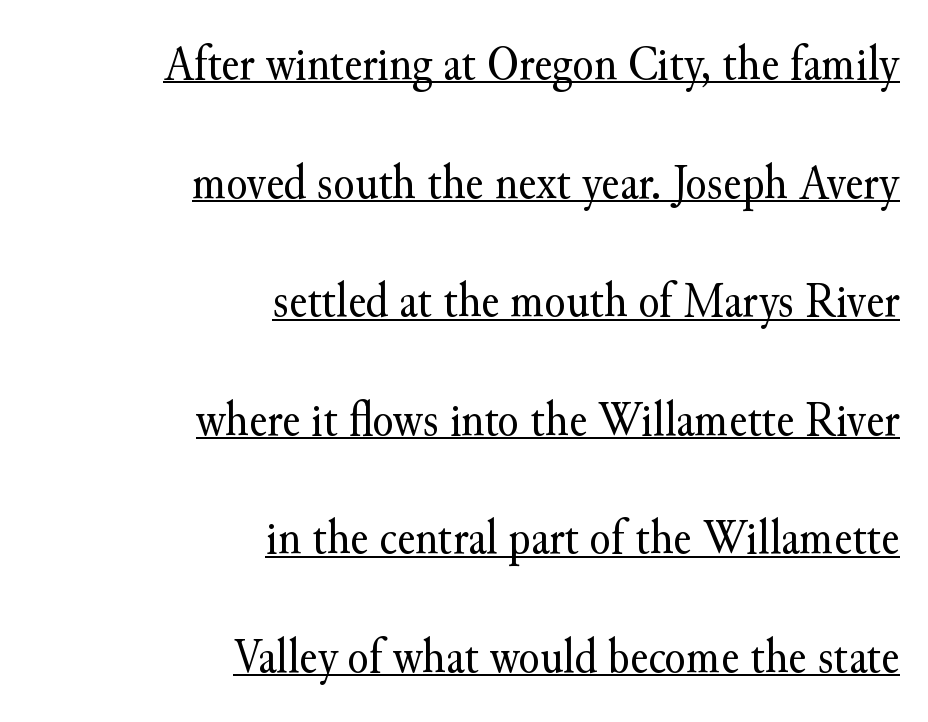
The image shows 49 px regular-weight serif type, upright; set right-aligned, loose line spacing (2.42x), normal letter spacing, underlined; medium stroke contrast and a small x-height.
